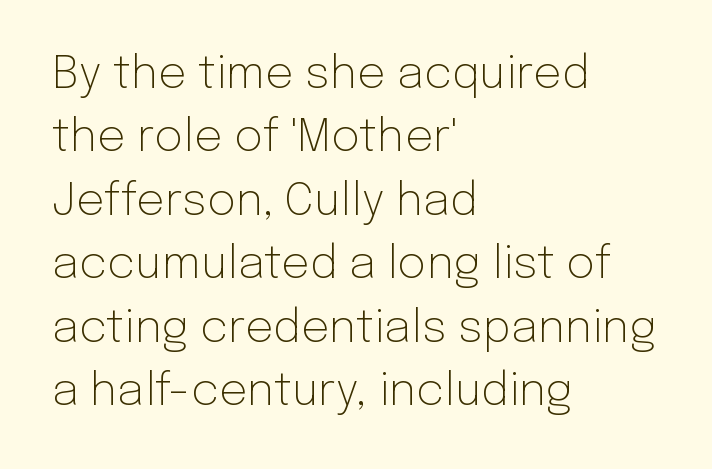
{"serif": "no", "italic": "no", "bold": "no", "weight": "light", "width": "normal", "stroke_contrast": "low", "x_height": "medium", "monospaced": "no", "underline": "no", "align": "left", "line_spacing": "normal", "line_spacing_ratio": 1.41, "letter_spacing": "normal", "letter_spacing_em": 0.0, "glyph_px": 45}
